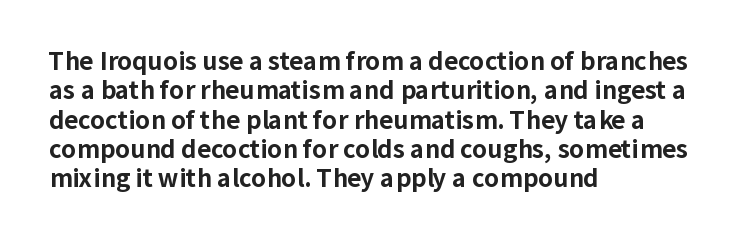
{"italic": "no", "bold": "yes", "underline": "no", "align": "left", "line_spacing_ratio": 1.22, "letter_spacing": "normal", "letter_spacing_em": 0.0, "glyph_px": 24}
